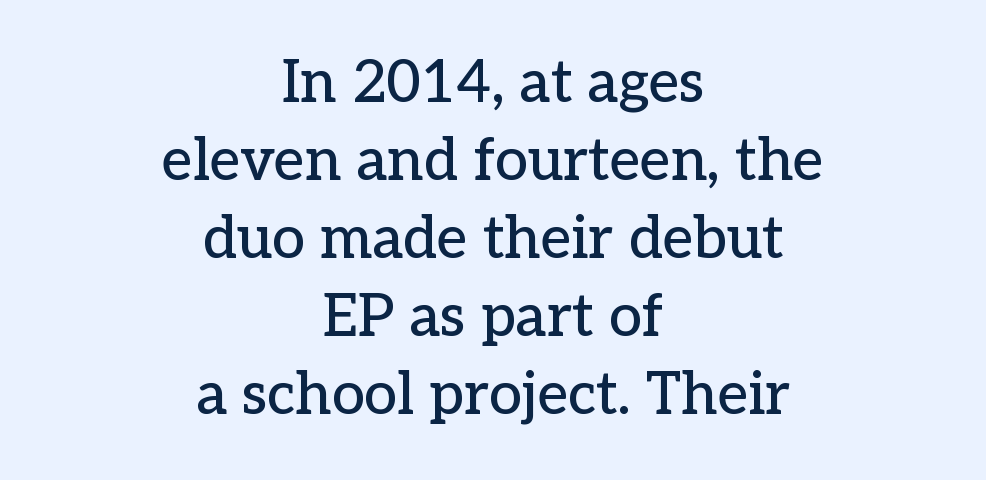
Small tapered or slab feet sit at the stroke ends, so this counts as serif. Looks like regular typesetting: each glyph gets only the width it needs. The gap between lines stays unmarked. In CSS terms this would be text-align: center. Interline gaps are of average width in this sample. Students, note that the glyphs here touch the page at normal intervals.
